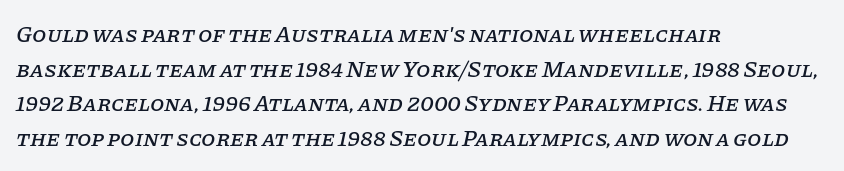
The block of text has a typical density, with ordinary space between rows. Italic: yes, the glyphs are oblique. The specimen omits any rule beneath the text block's lines. Compared with typical body copy, the letter spacing here is the same. Visually the block forms a straight wall on the left and a jagged coastline on the right.
